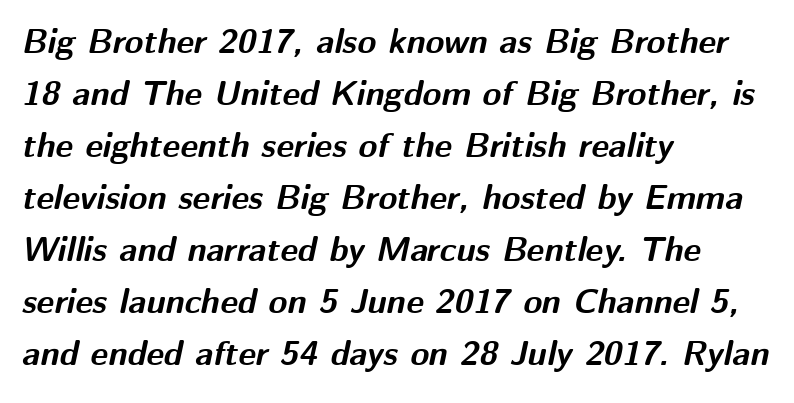
The image shows 34 px bold type, italic (leaning right); set left-aligned, normal line spacing (1.53x), normal letter spacing, not underlined; medium stroke contrast and a medium x-height.
